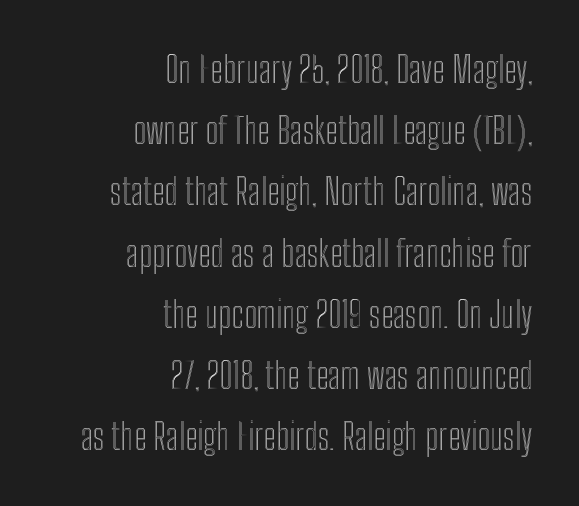
Reading down the block, your eye finds every line finishing at a fixed right position. Spacing between characters is what you'd get straight out of the box. Check the space under the baseline: it is left empty. Do the characters align in a grid? No, the font is proportional.
